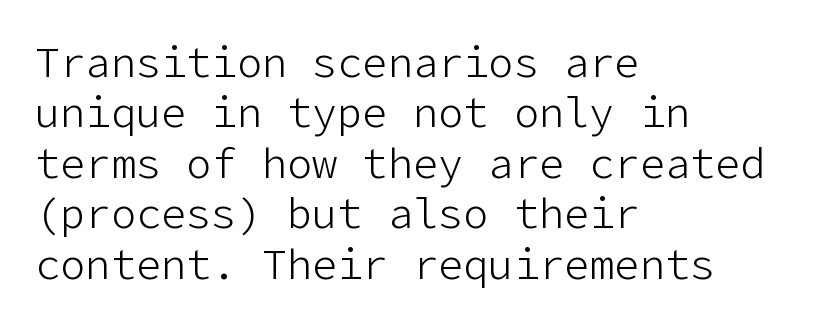
Q: Is the text bold? A: No.
Q: Is the text italic (slanted)? A: No, it is upright.
Q: Is the typeface a serif or a sans-serif typeface? A: Sans-serif.
Q: Is the text underlined? A: No.
Q: How is the paragraph aligned? A: Left-aligned.
Q: Is the spacing between letters normal or unusually wide? A: Normal.
Q: Width (condensed, normal, or wide)? A: Normal.
Q: Stroke contrast? A: Low.
Q: x-height? A: Medium.
